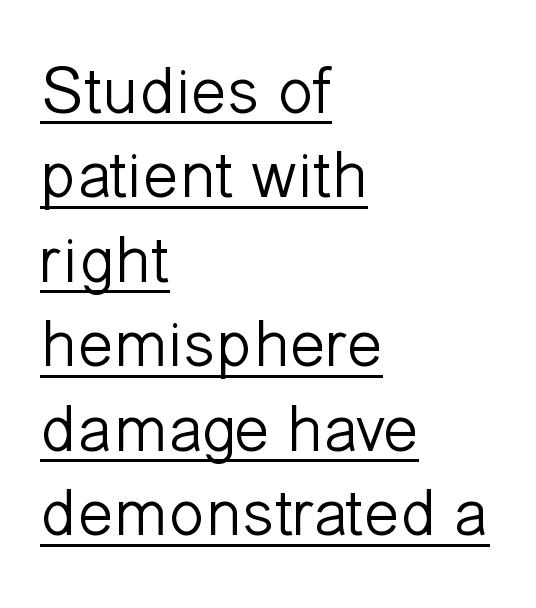
The image shows 66 px light sans-serif type, upright; set left-aligned, normal line spacing (1.28x), normal letter spacing, underlined; low stroke contrast and a medium x-height.
